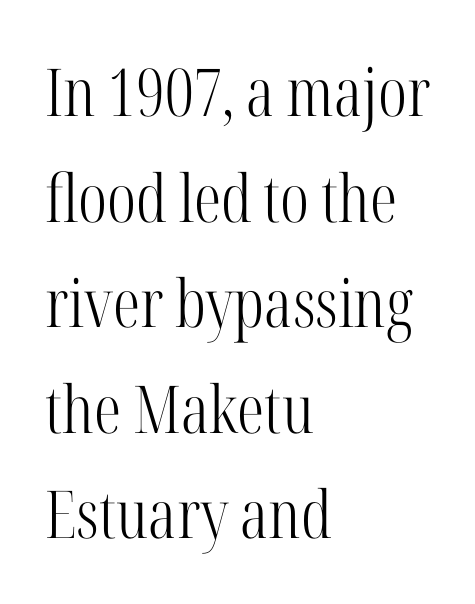
Q: Is the text bold? A: No.
Q: Is the text italic (slanted)? A: No, it is upright.
Q: Is the typeface a serif or a sans-serif typeface? A: Serif.
Q: Is the text underlined? A: No.
Q: How is the paragraph aligned? A: Left-aligned.
Q: Is the spacing between letters normal or unusually wide? A: Normal.
Q: Is the spacing between lines tight, normal or loose? A: Normal.
Q: Width (condensed, normal, or wide)? A: Condensed.
Q: Stroke contrast? A: High.
Q: x-height? A: Medium.
Q: Monospaced? A: No.
